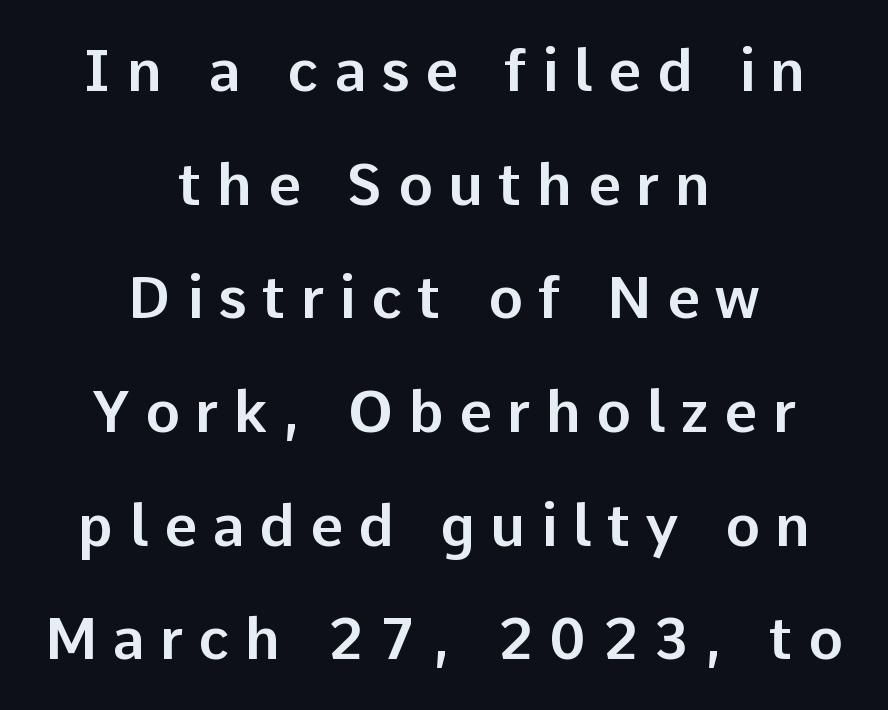
Q: Is the text italic (slanted)? A: No, it is upright.
Q: Is the typeface a serif or a sans-serif typeface? A: Sans-serif.
Q: Is the text underlined? A: No.
Q: How is the paragraph aligned? A: Centered.
Q: Is the spacing between letters normal or unusually wide? A: Unusually wide.
Q: Is the spacing between lines tight, normal or loose? A: Loose.
Q: Width (condensed, normal, or wide)? A: Normal.
Q: Stroke contrast? A: Low.
Q: x-height? A: Medium.
Q: Monospaced? A: No.
